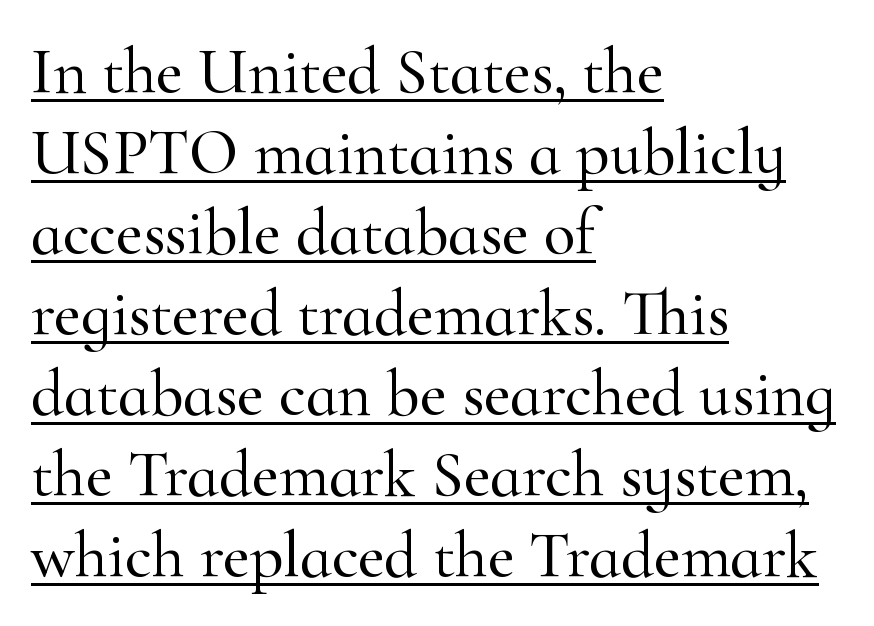
Caption: lettering with a line underneath. Tall strokes in this sample are plumb rather than angled. You could call the tracking neutral — neither tight nor loose. Check where the strokes stop: tiny serifs finish them off. The rendering uses natural spacing where letterforms have individual widths.
